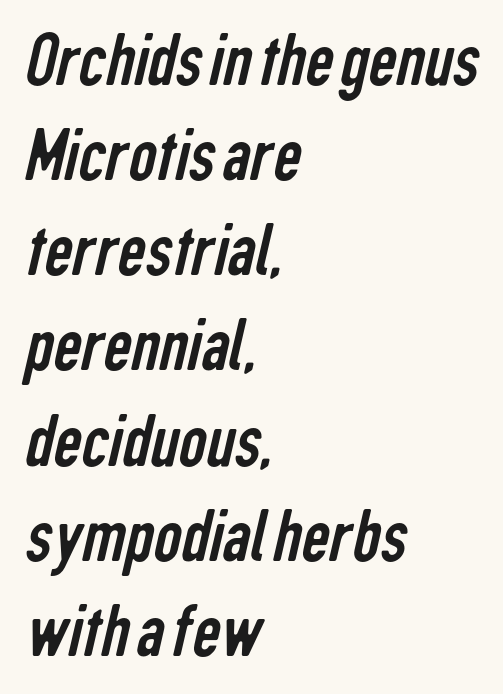
You could not count columns in this text — the font is proportionally spaced. Letters have the restrained weight of plain body copy at most. The gaps between neighbouring characters are ordinary and unremarkable. The setting favours the left margin, as ordinary paragraphs usually do.
